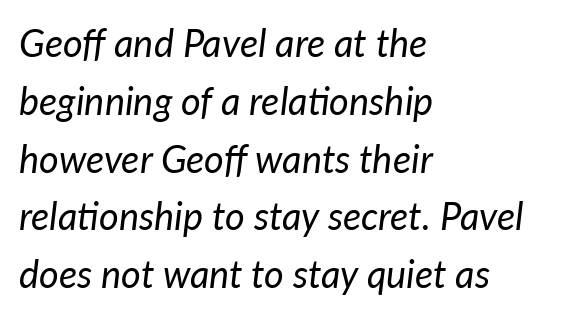
Q: Is the text bold? A: No.
Q: Is the text italic (slanted)? A: Yes, it leans right by about 7 degrees.
Q: Is the text underlined? A: No.
Q: How is the paragraph aligned? A: Left-aligned.
Q: Is the spacing between letters normal or unusually wide? A: Normal.
Q: Is the spacing between lines tight, normal or loose? A: Normal.
Q: Width (condensed, normal, or wide)? A: Normal.
Q: Stroke contrast? A: Low.
Q: x-height? A: Medium.
Q: Monospaced? A: No.
